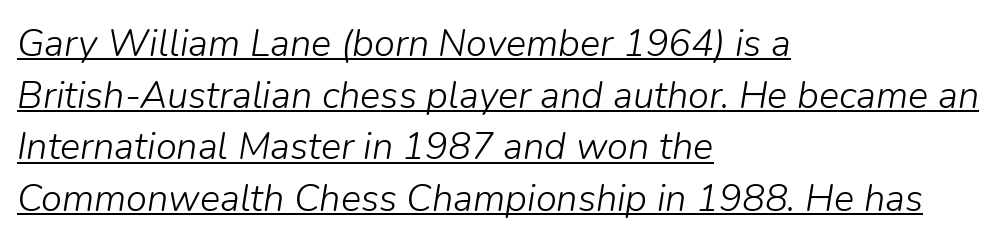
Q: Is the text bold? A: No.
Q: Is the text italic (slanted)? A: Yes, it leans right by about 9 degrees.
Q: Is the text underlined? A: Yes.
Q: How is the paragraph aligned? A: Left-aligned.
Q: Is the spacing between letters normal or unusually wide? A: Normal.
Q: Is the spacing between lines tight, normal or loose? A: Normal.
Q: Width (condensed, normal, or wide)? A: Normal.
Q: Stroke contrast? A: Low.
Q: x-height? A: Medium.
Q: Monospaced? A: No.
